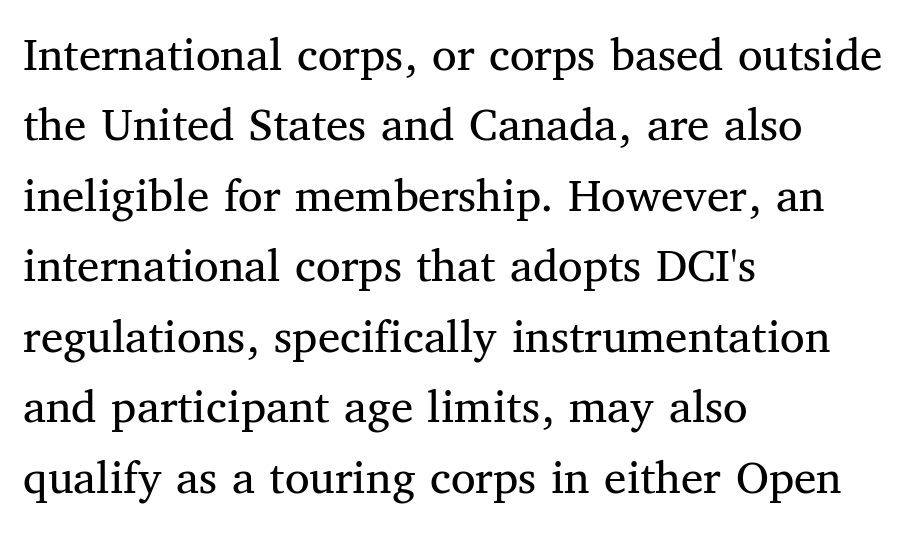
The image shows 50 px regular-weight serif type, upright; set left-aligned, normal line spacing (1.41x), normal letter spacing, not underlined; medium stroke contrast and a medium x-height.
